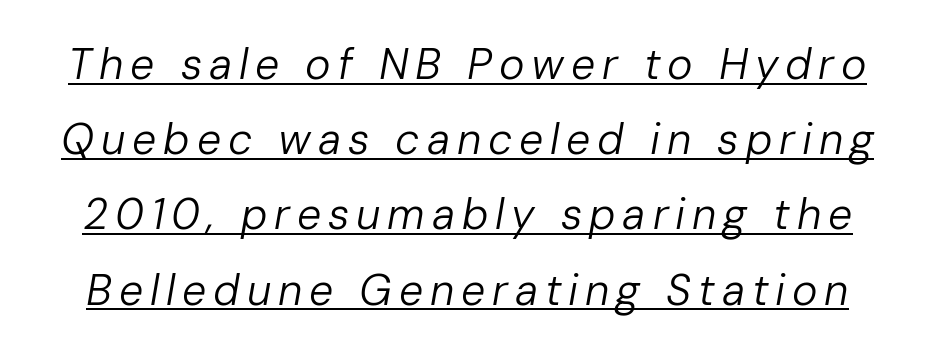
The image shows 43 px regular-weight type, italic (leaning right); set line spacing 1.75x, underlined; low stroke contrast and a medium x-height.
